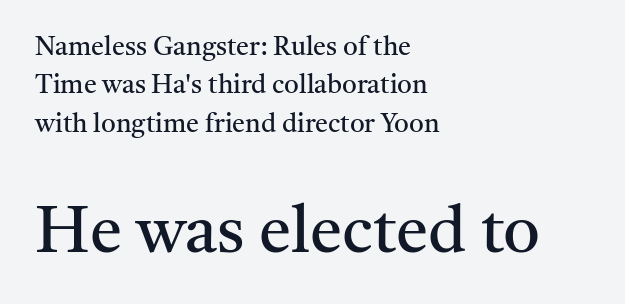
{"serif": "yes", "italic": "no", "bold": "no", "weight": "regular", "width": "normal", "stroke_contrast": "medium", "x_height": "medium", "monospaced": "no", "underline": "no", "align": "left", "line_spacing": "normal", "line_spacing_ratio": 1.48, "letter_spacing": "normal", "letter_spacing_em": 0.0, "larger_block": "second", "size_ratio": 2.5, "glyph_px": 65}
